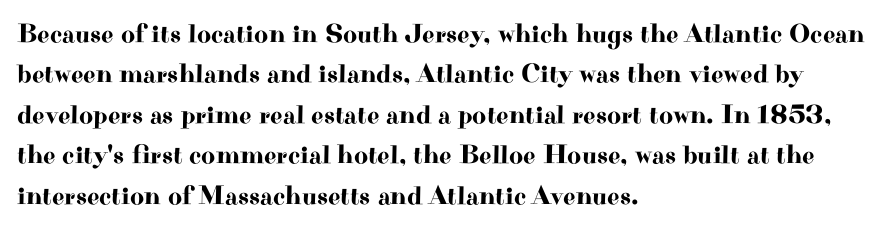
Q: Is the text italic (slanted)? A: No, it is upright.
Q: Is the text underlined? A: No.
Q: How is the paragraph aligned? A: Left-aligned.
Q: Is the spacing between letters normal or unusually wide? A: Normal.
Q: Is the spacing between lines tight, normal or loose? A: Normal.
